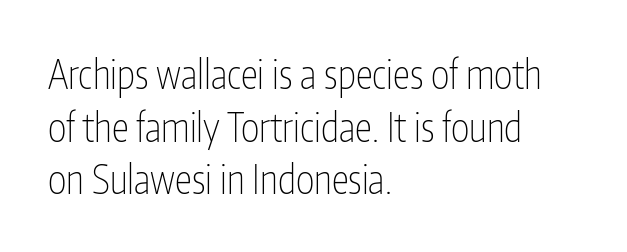
The image shows 39 px thin, condensed sans-serif type, upright; set left-aligned, normal line spacing (1.35x), normal letter spacing, not underlined; low stroke contrast and a medium x-height.
